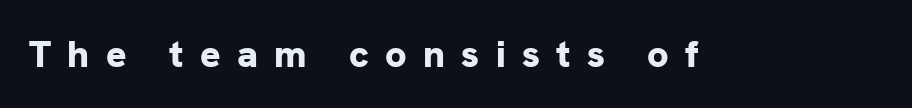
The passage shown is not underscored anywhere. This sample uses an upright cut, with every glyph sitting square on the baseline. Students, this is bold: see how much ink each stroke carries. In terms of letterform style, serifs are entirely absent. Varying glyph widths throughout — classic text-font behaviour.
